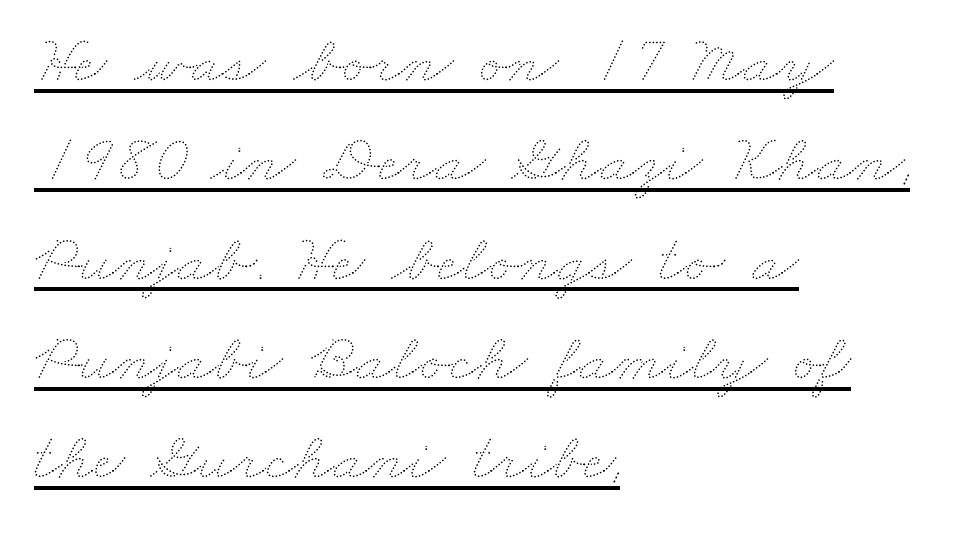
Successive baselines arrive at the customary interval. Glance below the letters and you will spot a drawn line. The passage is arranged the way most books set body copy — flush left. Proportional: the letters do not fall into vertical columns. Letters have the restrained weight of plain body copy at most. The gaps between neighbouring characters are ordinary and unremarkable.
